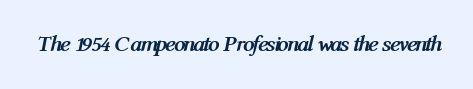
{"italic": "yes", "lean": "right", "slant_degrees": 12, "bold": "yes", "underline": "no", "letter_spacing": "normal", "letter_spacing_em": 0.0, "glyph_px": 23}
